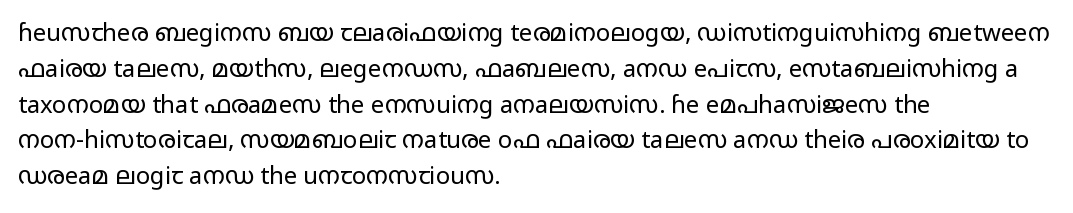
Q: Is the text bold? A: No.
Q: Is the text italic (slanted)? A: No, it is upright.
Q: Is the text underlined? A: No.
Q: How is the paragraph aligned? A: Left-aligned.
Q: Is the spacing between letters normal or unusually wide? A: Normal.
Q: Is the spacing between lines tight, normal or loose? A: Normal.
